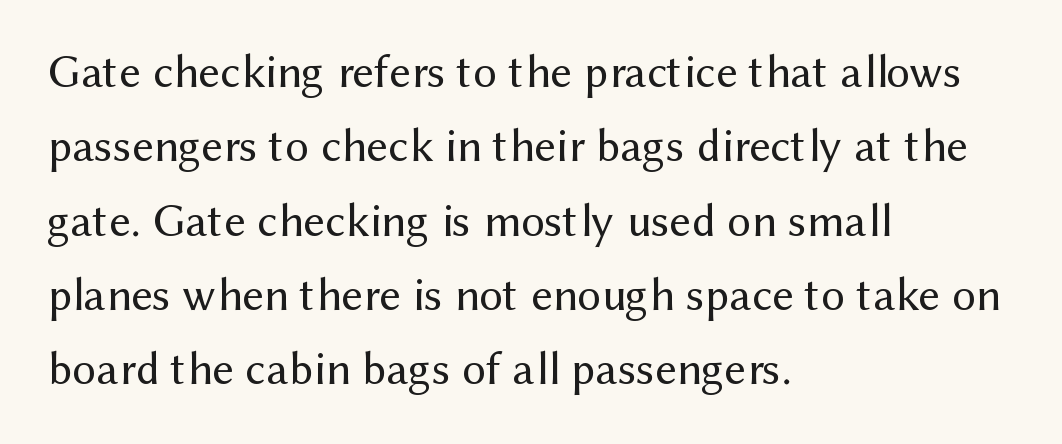
{"serif": "no", "italic": "no", "bold": "no", "weight": "regular", "width": "normal", "stroke_contrast": "medium", "x_height": "medium", "monospaced": "no", "underline": "no", "align": "left", "line_spacing": "normal", "line_spacing_ratio": 1.58, "letter_spacing": "normal", "letter_spacing_em": 0.0, "glyph_px": 47}
